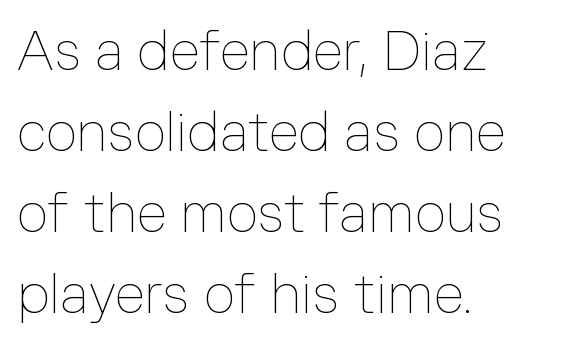
The image shows 55 px thin type, upright; set left-aligned, normal line spacing (1.47x), normal letter spacing, not underlined; low stroke contrast and a medium x-height.
